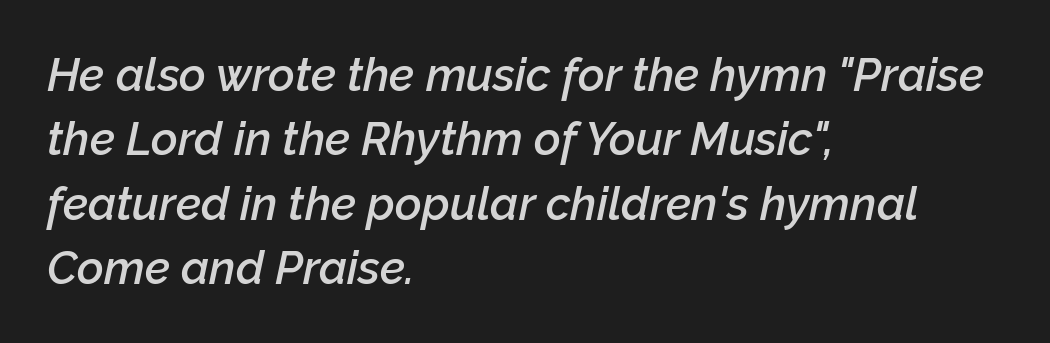
{"italic": "yes", "lean": "right", "slant_degrees": 12, "bold": "semi", "weight": "semibold", "width": "normal", "stroke_contrast": "low", "x_height": "medium", "monospaced": "no", "underline": "no", "align": "left", "line_spacing": "normal", "line_spacing_ratio": 1.4, "letter_spacing": "normal", "letter_spacing_em": 0.0, "glyph_px": 46}
